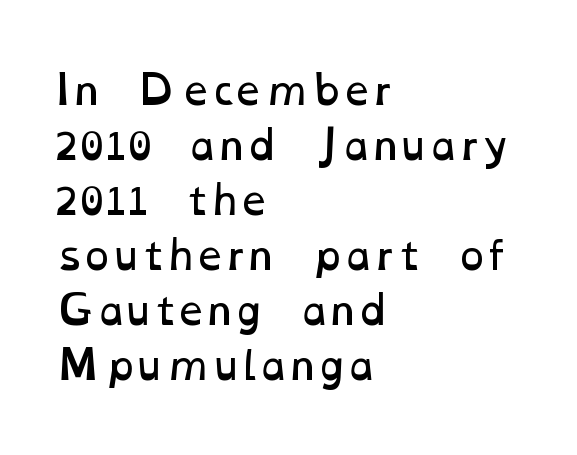
{"bold": "no", "weight": "regular", "width": "wide", "stroke_contrast": "low", "x_height": "medium", "monospaced": "no", "underline": "no", "align": "left", "line_spacing": "normal", "line_spacing_ratio": 1.41, "letter_spacing": "normal", "letter_spacing_em": 0.0, "glyph_px": 39}
